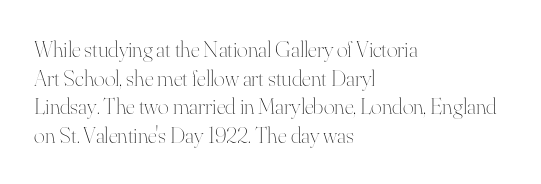
The lines sit at an ordinary, default distance from one another. The text block is weighted toward the left margin, trailing off unevenly rightward. Tracking value appears to be zero — textbook default spacing. Has an underline been added? It has not. Stroke mass is kept to a normal reading level or below.
